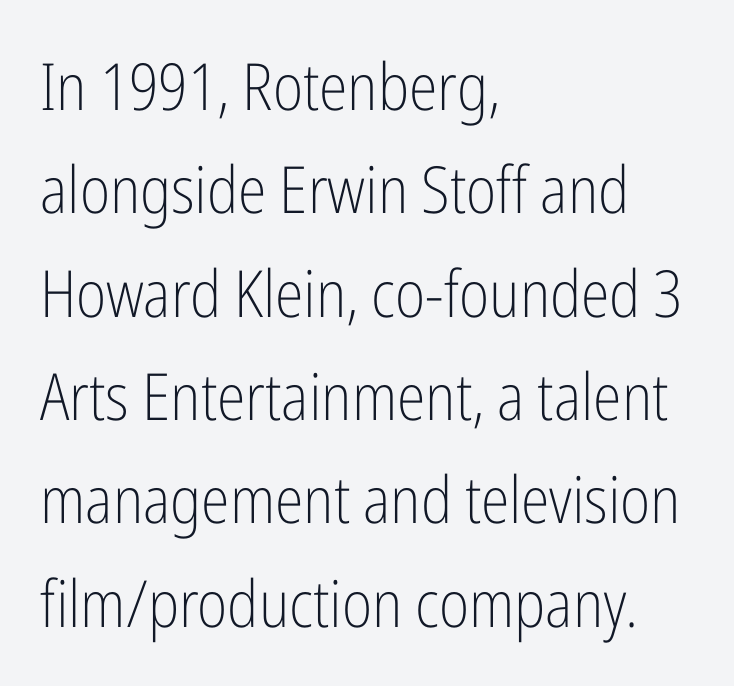
Q: Is the text bold? A: No.
Q: Is the text italic (slanted)? A: No, it is upright.
Q: Is the typeface a serif or a sans-serif typeface? A: Sans-serif.
Q: Is the text underlined? A: No.
Q: How is the paragraph aligned? A: Left-aligned.
Q: Is the spacing between letters normal or unusually wide? A: Normal.
Q: Is the spacing between lines tight, normal or loose? A: Normal.
Q: Width (condensed, normal, or wide)? A: Condensed.
Q: Stroke contrast? A: Low.
Q: x-height? A: Medium.
Q: Monospaced? A: No.
